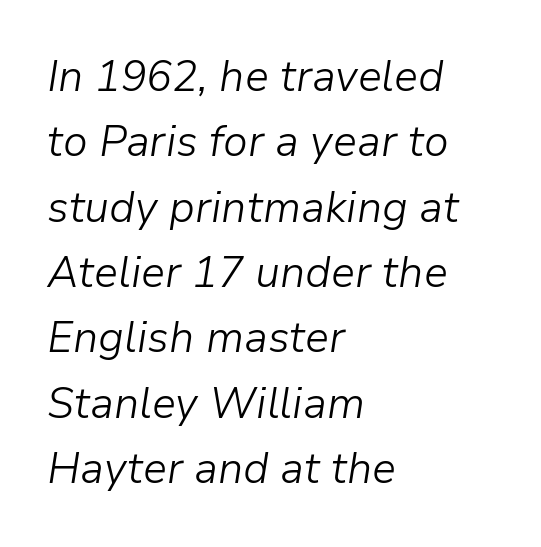
Q: Is the text bold? A: No.
Q: Is the text italic (slanted)? A: Yes, it leans right by about 9 degrees.
Q: Is the text underlined? A: No.
Q: How is the paragraph aligned? A: Left-aligned.
Q: Is the spacing between letters normal or unusually wide? A: Normal.
Q: Is the spacing between lines tight, normal or loose? A: Normal.
Q: Width (condensed, normal, or wide)? A: Normal.
Q: Stroke contrast? A: Low.
Q: x-height? A: Medium.
Q: Monospaced? A: No.
